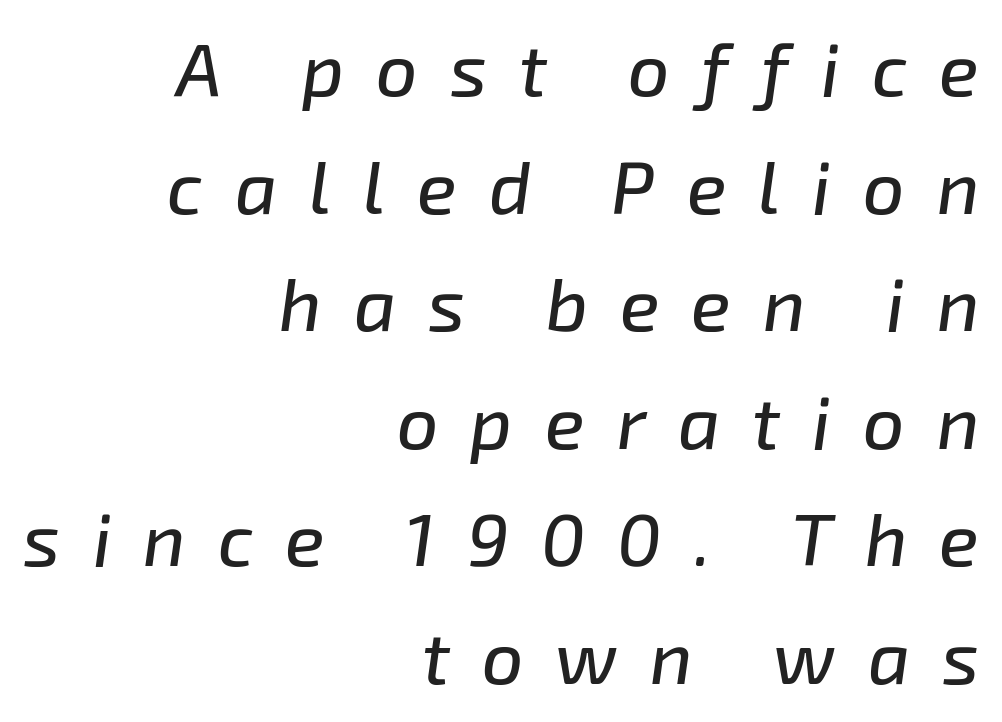
The image shows 73 px text type, italic (leaning right); set right-aligned, normal line spacing (1.61x), unusually wide letter spacing (+0.44 em), not underlined; low stroke contrast and a medium x-height.
